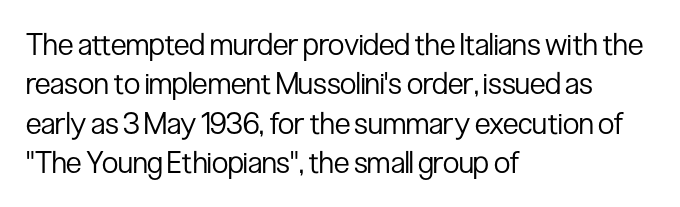
{"serif": "no", "italic": "no", "bold": "no", "weight": "regular", "width": "condensed", "stroke_contrast": "low", "x_height": "medium", "monospaced": "no", "underline": "no", "align": "left", "line_spacing": "normal", "line_spacing_ratio": 1.31, "letter_spacing": "normal", "letter_spacing_em": 0.0, "glyph_px": 30}
